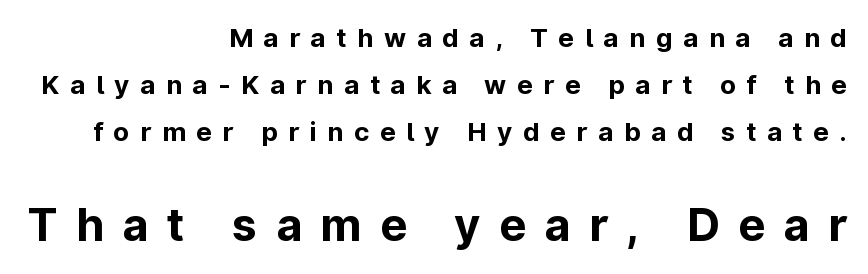
Q: Is the text bold? A: Yes.
Q: Is the text italic (slanted)? A: No, it is upright.
Q: Is the typeface a serif or a sans-serif typeface? A: Sans-serif.
Q: Is the text underlined? A: No.
Q: How is the paragraph aligned? A: Right-aligned.
Q: Is the spacing between letters normal or unusually wide? A: Unusually wide.
Q: Which block of text is set in a larger size, the first (top) or the second (bottom)? A: The second (bottom) one.
Q: Width (condensed, normal, or wide)? A: Normal.
Q: Stroke contrast? A: Low.
Q: x-height? A: Medium.
Q: Monospaced? A: No.
